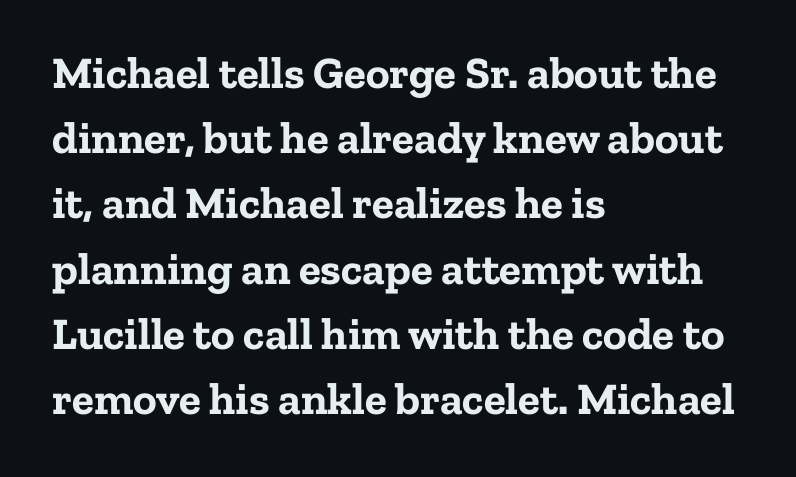
Clear beneath every line of the passage. The space between consecutive lines is moderate. Does the lettering tilt? It doesn't — this is upright. A typesetter would call this zero additional tracking. Does the copy run flush right? No — it runs flush left.
